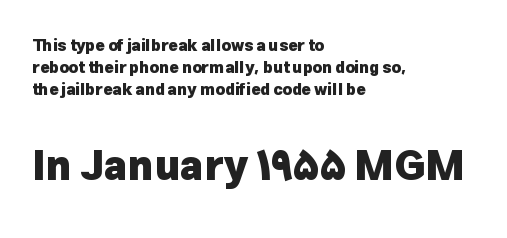
{"serif": "no", "italic": "no", "bold": "yes", "weight": "heavy", "width": "normal", "stroke_contrast": "low", "x_height": "medium", "monospaced": "no", "underline": "no", "align": "left", "line_spacing": "normal", "line_spacing_ratio": 1.38, "letter_spacing": "normal", "letter_spacing_em": 0.0, "larger_block": "second", "size_ratio": 2.56, "glyph_px": 41}
